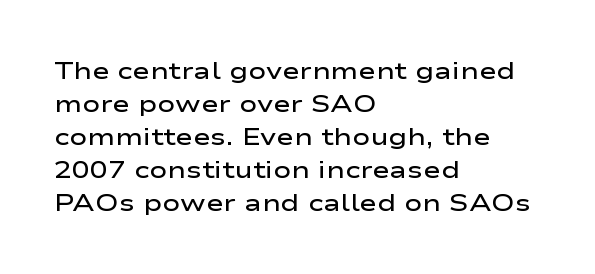
Leading: standard. The passage shown is semibold, sitting just below true bold. Descenders are the only things crossing below the line. Inter-character spacing is left at the font's built-in metrics. Notice how the stems are strictly vertical — no italics here.
